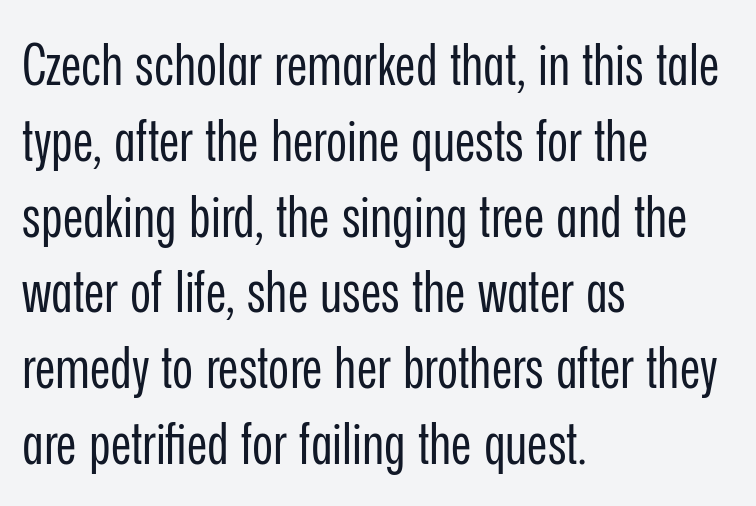
Q: Is the text bold? A: No.
Q: Is the text italic (slanted)? A: No, it is upright.
Q: Is the typeface a serif or a sans-serif typeface? A: Sans-serif.
Q: Is the text underlined? A: No.
Q: How is the paragraph aligned? A: Left-aligned.
Q: Is the spacing between letters normal or unusually wide? A: Normal.
Q: Is the spacing between lines tight, normal or loose? A: Normal.
Q: Width (condensed, normal, or wide)? A: Condensed.
Q: Stroke contrast? A: Low.
Q: x-height? A: Medium.
Q: Monospaced? A: No.
